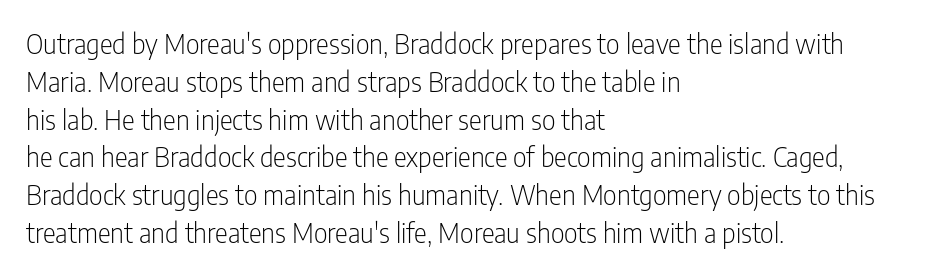
{"italic": "no", "bold": "no", "underline": "no", "align": "left", "line_spacing": "normal", "line_spacing_ratio": 1.4, "letter_spacing": "normal", "letter_spacing_em": 0.0, "glyph_px": 27}
